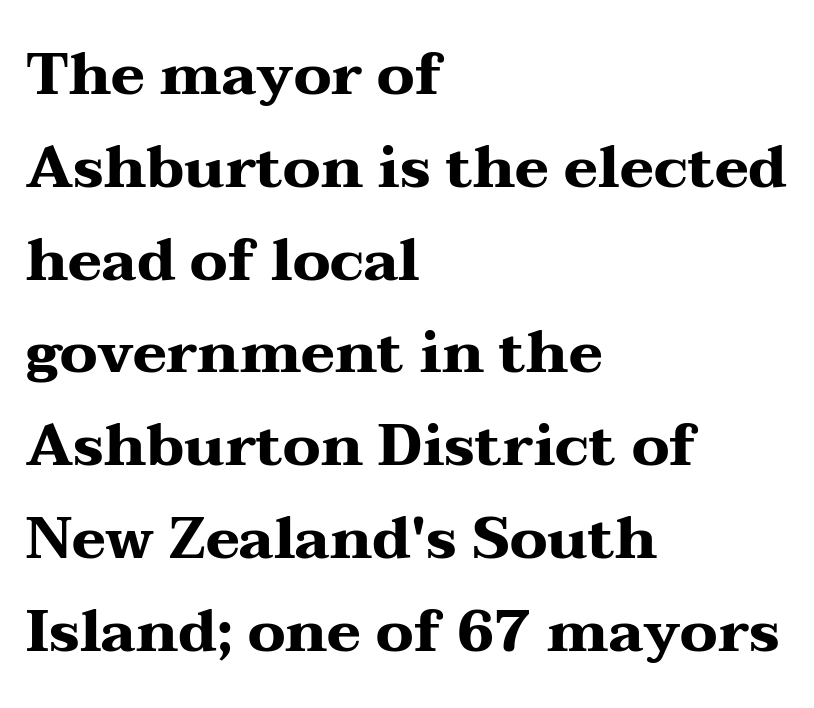
{"serif": "yes", "italic": "no", "bold": "yes", "weight": "heavy", "width": "wide", "stroke_contrast": "medium", "x_height": "medium", "monospaced": "no", "underline": "no", "align": "left", "line_spacing": "normal", "line_spacing_ratio": 1.6, "letter_spacing": "normal", "letter_spacing_em": 0.0, "glyph_px": 58}
